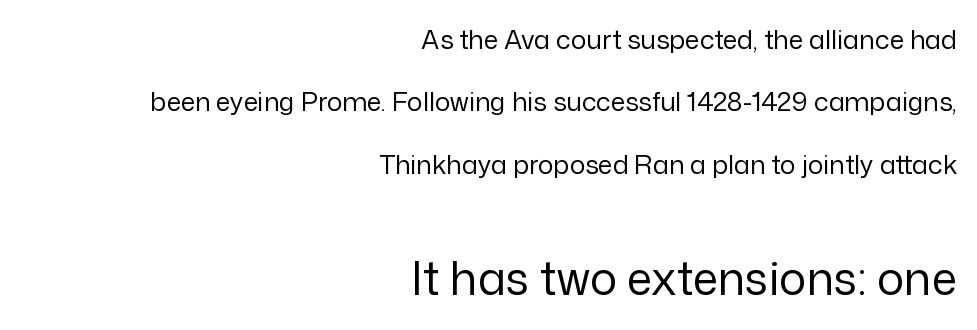
{"serif": "no", "italic": "no", "bold": "no", "weight": "regular", "width": "normal", "stroke_contrast": "low", "x_height": "medium", "monospaced": "no", "underline": "no", "align": "right", "line_spacing": "loose", "line_spacing_ratio": 2.4, "letter_spacing": "normal", "letter_spacing_em": 0.0, "larger_block": "second", "size_ratio": 1.77, "glyph_px": 46}
